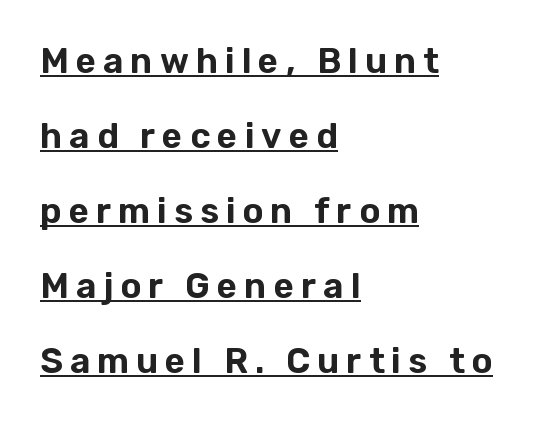
This sample trades compactness for vertical openness between lines. The typography opts for an upright posture over an oblique one. Each letter keeps its own natural width here, so spacing adapts to shape. The lines in this sample share a left origin and differ only in where they stop. Someone cranked the tracking dial way up on this one. The rendering uses the underline text-decoration.
